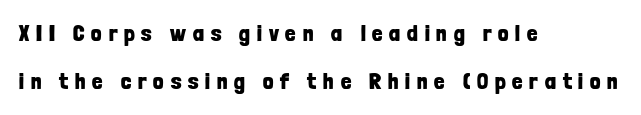
Q: Is the text bold? A: Yes.
Q: Is the text italic (slanted)? A: No, it is upright.
Q: Is the text underlined? A: No.
Q: How is the paragraph aligned? A: Left-aligned.
Q: Is the spacing between letters normal or unusually wide? A: Unusually wide.
Q: Is the spacing between lines tight, normal or loose? A: Loose.
